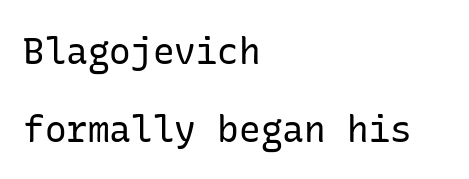
If you drew a line through each stem, it would be perfectly vertical. Weight: in the light-to-regular range. Line spacing here is loose. A typesetter would call this zero additional tracking. The baseline area is clear.
